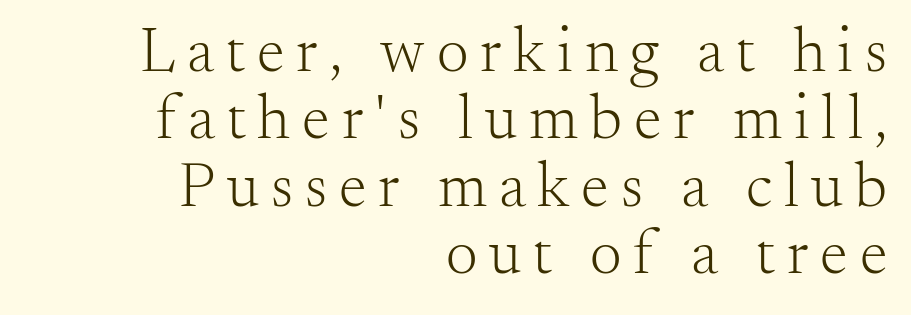
Every stem runs plumb, perpendicular to the baseline. Notice how descenders almost collide with the ascenders below — that's tight leading. The lines in this sample share a right terminus and differ only in where they begin. Stroke thickness stays within the range of a standard reading face or lighter. The strip under each line holds only bare page. To sum up the face: it has serifs.
